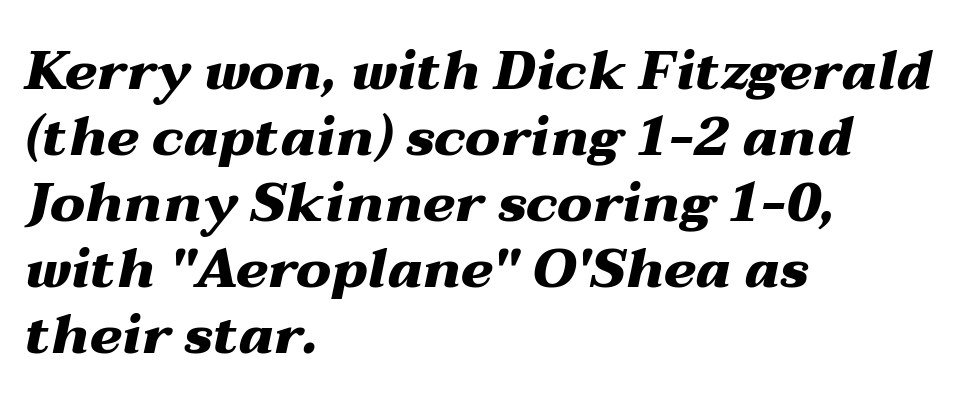
The image shows 54 px heavy, wide type, italic (leaning right); set left-aligned, line spacing 1.22x, normal letter spacing, not underlined; medium stroke contrast and a medium x-height.
